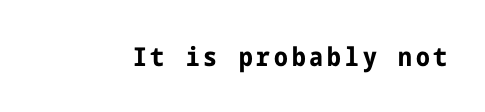
{"italic": "no", "bold": "yes", "underline": "no", "glyph_px": 26}
